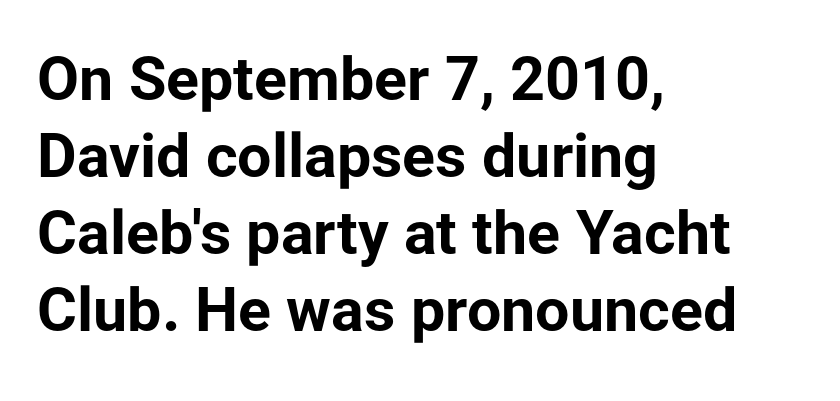
The image shows 61 px bold sans-serif type, upright; set left-aligned, normal line spacing (1.26x), normal letter spacing, not underlined; low stroke contrast and a medium x-height.
